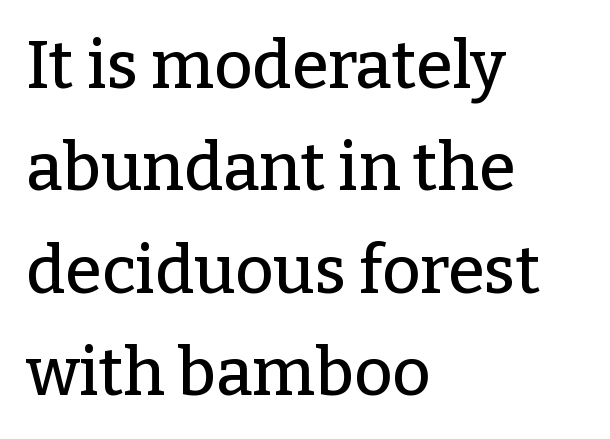
{"serif": "yes", "italic": "no", "width": "normal", "stroke_contrast": "low", "x_height": "medium", "monospaced": "no", "underline": "no", "align": "left", "line_spacing": "normal", "line_spacing_ratio": 1.55, "letter_spacing": "normal", "letter_spacing_em": 0.0, "glyph_px": 66}
